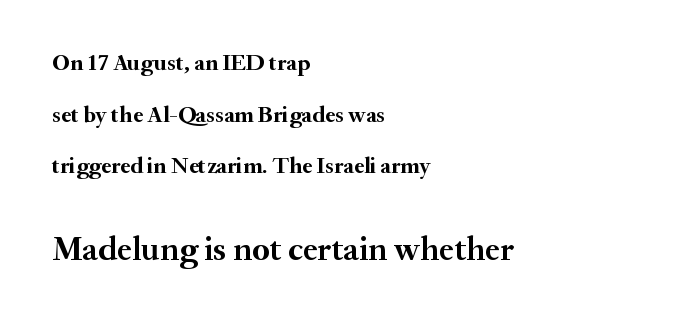
Teacher's note: observe the even left margin — that is flush-left alignment. Has an underline been added? It has not. Standard letterfit; no display-style spreading of the glyphs. Varying glyph widths throughout — classic text-font behaviour. This is heavy type, rendered in bold. Little horizontal feet cap the strokes, marking this as serif type.
